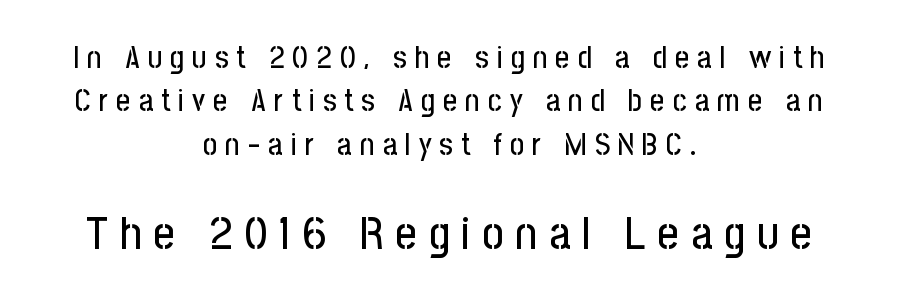
Q: Is the text italic (slanted)? A: No, it is upright.
Q: Is the typeface a serif or a sans-serif typeface? A: Sans-serif.
Q: Is the text underlined? A: No.
Q: How is the paragraph aligned? A: Centered.
Q: Is the spacing between letters normal or unusually wide? A: Unusually wide.
Q: Is the spacing between lines tight, normal or loose? A: Normal.
Q: Which block of text is set in a larger size, the first (top) or the second (bottom)? A: The second (bottom) one.
Q: Width (condensed, normal, or wide)? A: Condensed.
Q: Stroke contrast? A: Low.
Q: x-height? A: Medium.
Q: Monospaced? A: No.
